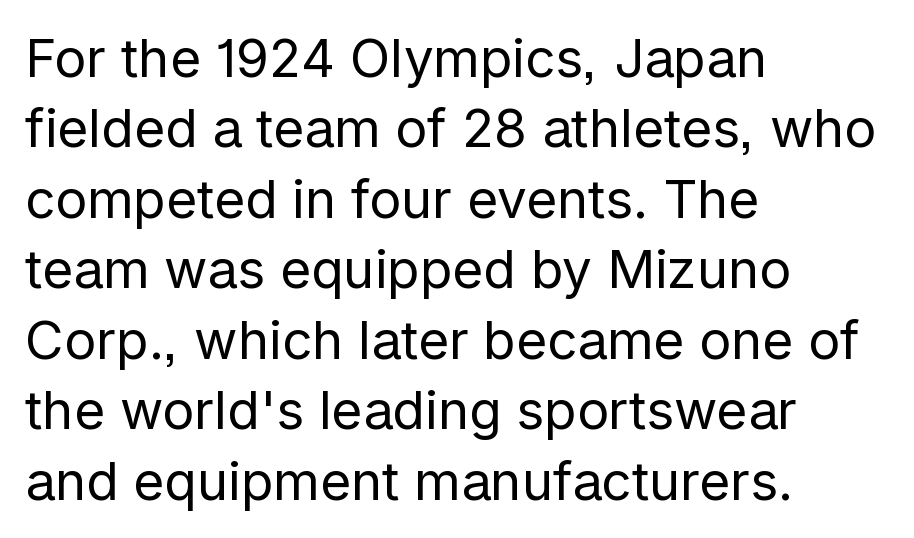
Q: Is the text bold? A: No.
Q: Is the text italic (slanted)? A: No, it is upright.
Q: Is the typeface a serif or a sans-serif typeface? A: Sans-serif.
Q: Is the text underlined? A: No.
Q: How is the paragraph aligned? A: Left-aligned.
Q: Is the spacing between letters normal or unusually wide? A: Normal.
Q: Is the spacing between lines tight, normal or loose? A: Normal.
Q: Width (condensed, normal, or wide)? A: Normal.
Q: Stroke contrast? A: Low.
Q: x-height? A: Medium.
Q: Monospaced? A: No.
